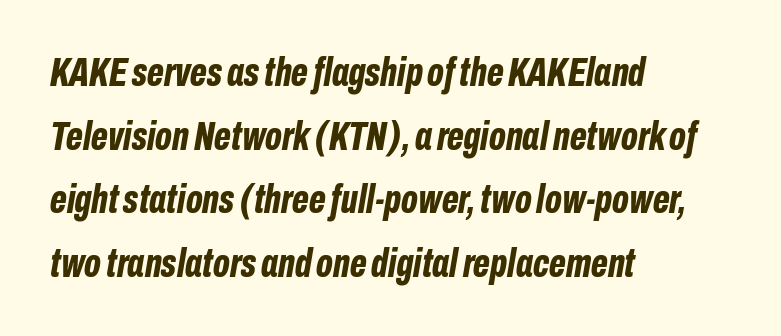
Q: Is the text bold? A: Yes.
Q: Is the text italic (slanted)? A: Yes, it leans right by about 10 degrees.
Q: Is the text underlined? A: No.
Q: How is the paragraph aligned? A: Left-aligned.
Q: Is the spacing between letters normal or unusually wide? A: Normal.
Q: Is the spacing between lines tight, normal or loose? A: Normal.
Q: Width (condensed, normal, or wide)? A: Condensed.
Q: Stroke contrast? A: Low.
Q: x-height? A: Medium.
Q: Monospaced? A: No.
